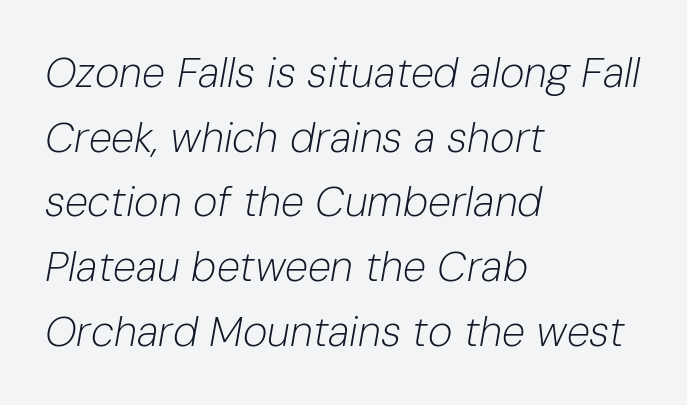
{"italic": "yes", "lean": "right", "slant_degrees": 10, "bold": "no", "weight": "light", "width": "normal", "stroke_contrast": "low", "x_height": "medium", "monospaced": "no", "underline": "no", "align": "left", "line_spacing": "normal", "line_spacing_ratio": 1.54, "letter_spacing": "normal", "letter_spacing_em": 0.0, "glyph_px": 42}
